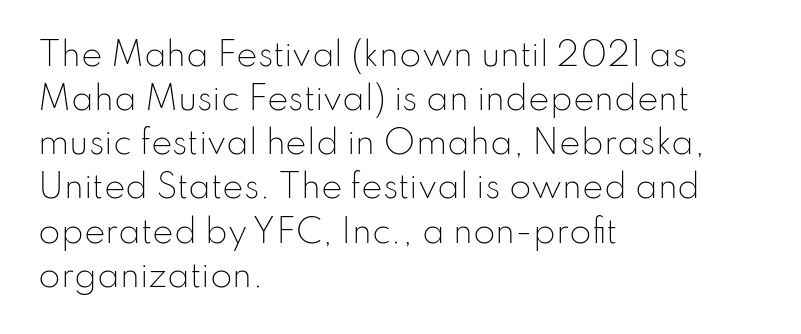
Between one letter and the next there's only the usual sliver of space. The letters look calm and open, with moderate or lighter stems. I'd call this a sans setting — the letters go barefoot. Vertically, the passage feels balanced, rows spaced as you'd expect.
